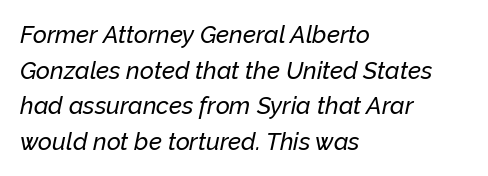
Q: Is the text italic (slanted)? A: Yes, it leans right by about 12 degrees.
Q: Is the text underlined? A: No.
Q: How is the paragraph aligned? A: Left-aligned.
Q: Is the spacing between letters normal or unusually wide? A: Normal.
Q: Is the spacing between lines tight, normal or loose? A: Normal.
